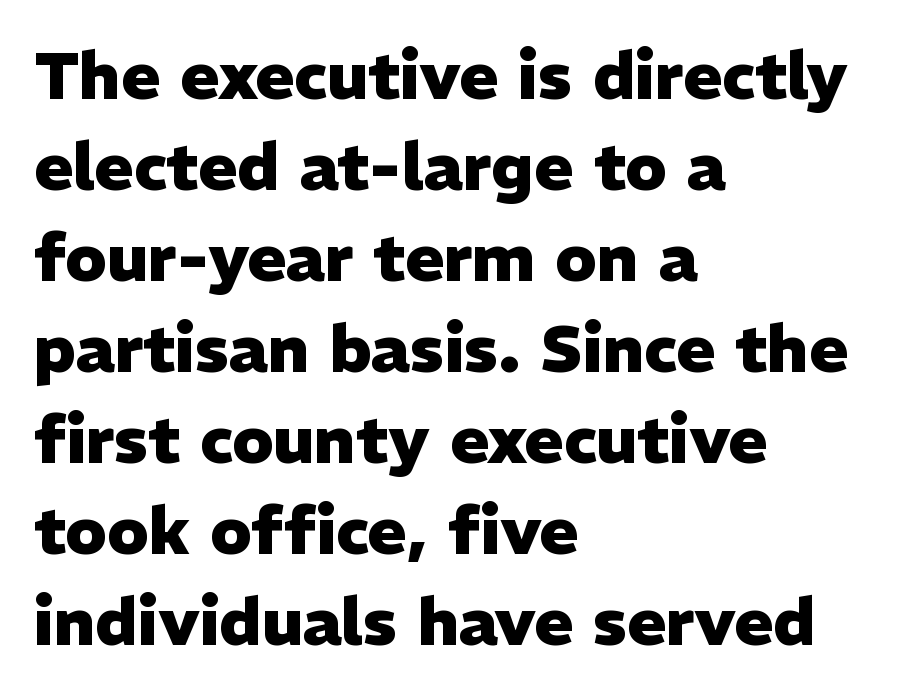
Q: Is the text bold? A: Yes.
Q: Is the text italic (slanted)? A: No, it is upright.
Q: Is the typeface a serif or a sans-serif typeface? A: Sans-serif.
Q: Is the text underlined? A: No.
Q: How is the paragraph aligned? A: Left-aligned.
Q: Is the spacing between letters normal or unusually wide? A: Normal.
Q: Is the spacing between lines tight, normal or loose? A: Normal.
Q: Width (condensed, normal, or wide)? A: Normal.
Q: Stroke contrast? A: Low.
Q: x-height? A: Medium.
Q: Monospaced? A: No.
